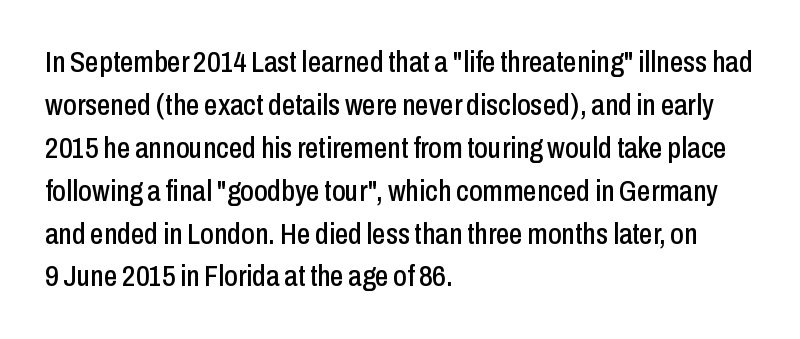
Do the characters align in a grid? No, the font is proportional. A normal amount of white space separates one row of letters from the next. Glyph-to-glyph distance matches everyday printed text. Layout note: lines flush left. Posture: vertical.
